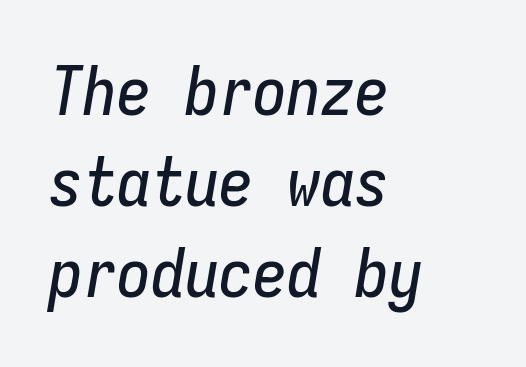
Plain, unruled lines of type. Posture: slanted. Students, observe: this is what conventionally led text looks like. Line beginnings align vertically; line endings do not. The passage shown is typed in a monospace face where columns stay perfectly aligned.
